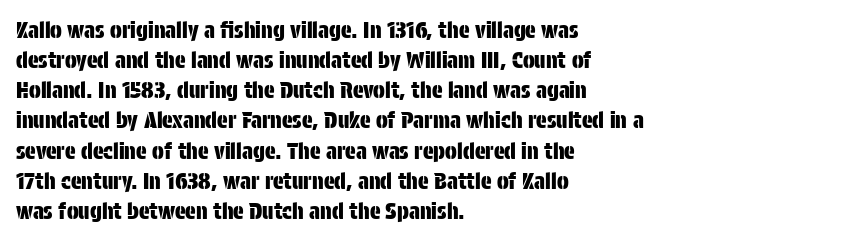
{"italic": "no", "underline": "no", "align": "left", "line_spacing": "normal", "line_spacing_ratio": 1.37, "letter_spacing": "normal", "letter_spacing_em": 0.0, "glyph_px": 22}
